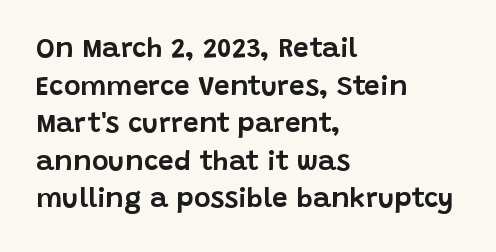
Q: Is the text italic (slanted)? A: No, it is upright.
Q: Is the typeface a serif or a sans-serif typeface? A: Sans-serif.
Q: Is the text underlined? A: No.
Q: How is the paragraph aligned? A: Left-aligned.
Q: Is the spacing between letters normal or unusually wide? A: Normal.
Q: Is the spacing between lines tight, normal or loose? A: Normal.
Q: Width (condensed, normal, or wide)? A: Normal.
Q: Stroke contrast? A: Low.
Q: x-height? A: Large.
Q: Monospaced? A: No.
